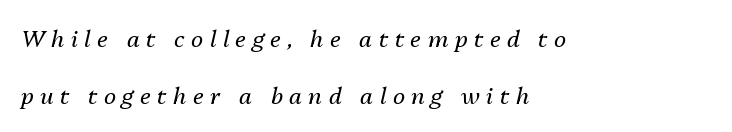
{"italic": "yes", "lean": "right", "slant_degrees": 13, "bold": "no", "underline": "no", "align": "left", "line_spacing": "loose", "line_spacing_ratio": 2.49, "letter_spacing": "wide", "letter_spacing_em": 0.28, "glyph_px": 23}
